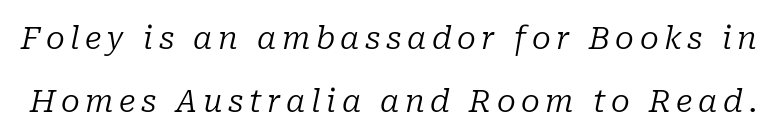
Q: Is the text bold? A: No.
Q: Is the text italic (slanted)? A: Yes, it leans right by about 10 degrees.
Q: Is the typeface a serif or a sans-serif typeface? A: Serif.
Q: Is the text underlined? A: No.
Q: Is the spacing between lines tight, normal or loose? A: Loose.
Q: Width (condensed, normal, or wide)? A: Normal.
Q: Stroke contrast? A: Low.
Q: x-height? A: Medium.
Q: Monospaced? A: No.
